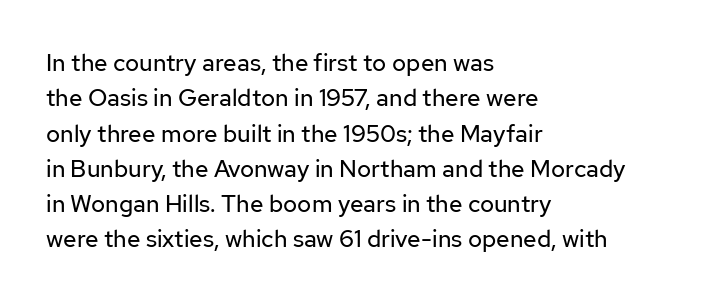
The image shows 24 px text type, upright; set left-aligned, normal line spacing (1.47x), normal letter spacing, not underlined.
